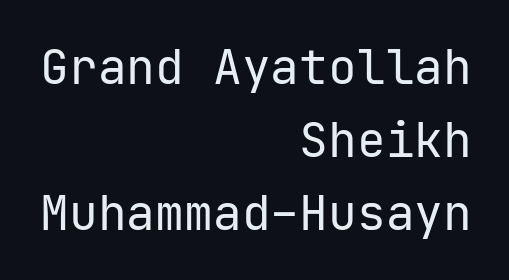
This is roman type, the default non-slanted kind. A clean baseline with only descenders dipping below it. Every character here occupies the same horizontal width, giving the sample a typewriter-like rhythm. Whoever set this chose a conventional vertical rhythm. Leftover space on each line is placed entirely before the opening word.
